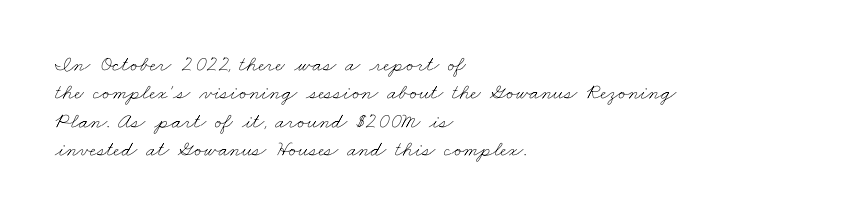
{"bold": "no", "underline": "no", "align": "left", "line_spacing": "normal", "line_spacing_ratio": 1.29, "letter_spacing": "normal", "letter_spacing_em": 0.0, "glyph_px": 22}
